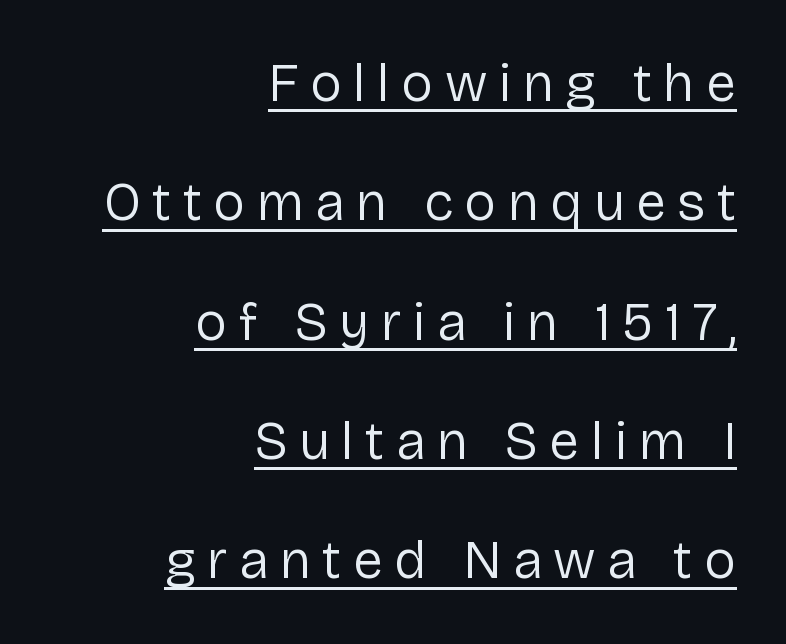
The image shows 54 px regular-weight sans-serif type, upright; set right-aligned, loose line spacing (2.21x), unusually wide letter spacing (+0.21 em), underlined; low stroke contrast and a medium x-height.
